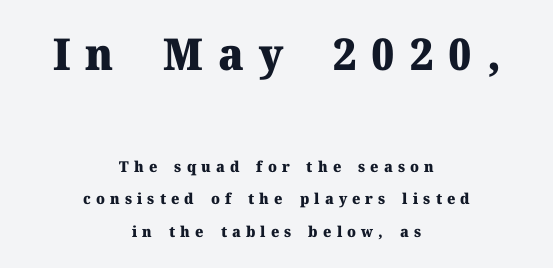
Q: Is the text bold? A: Yes.
Q: Is the text italic (slanted)? A: No, it is upright.
Q: Is the typeface a serif or a sans-serif typeface? A: Serif.
Q: Is the text underlined? A: No.
Q: How is the paragraph aligned? A: Centered.
Q: Is the spacing between letters normal or unusually wide? A: Unusually wide.
Q: Is the spacing between lines tight, normal or loose? A: Loose.
Q: Which block of text is set in a larger size, the first (top) or the second (bottom)? A: The first (top) one.
Q: Width (condensed, normal, or wide)? A: Normal.
Q: Stroke contrast? A: Medium.
Q: x-height? A: Medium.
Q: Monospaced? A: No.
